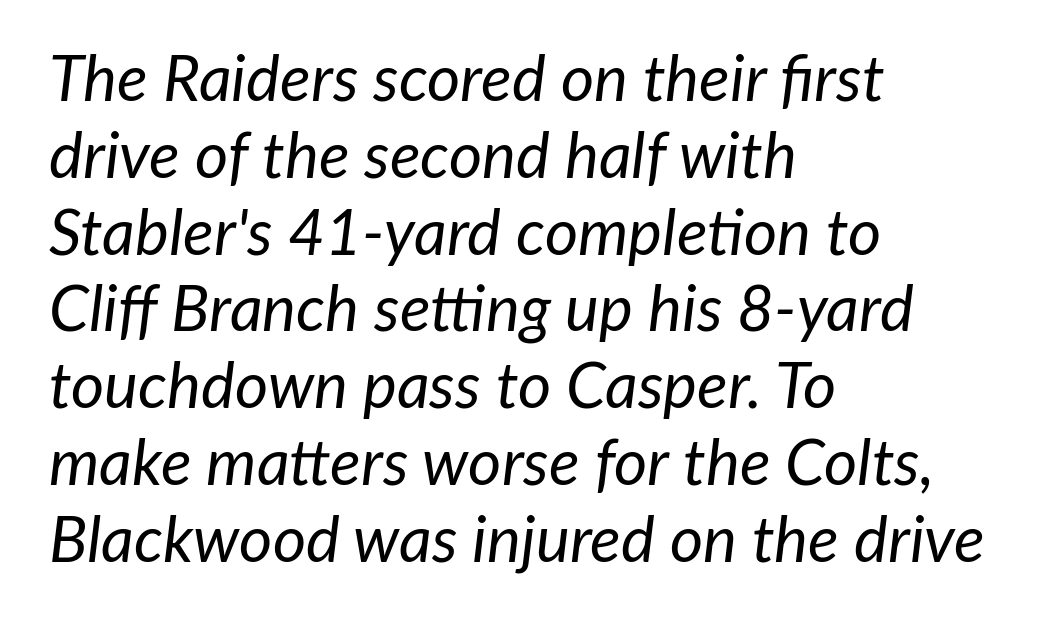
Q: Is the text bold? A: No.
Q: Is the text italic (slanted)? A: Yes, it leans right by about 7 degrees.
Q: Is the text underlined? A: No.
Q: How is the paragraph aligned? A: Left-aligned.
Q: Is the spacing between letters normal or unusually wide? A: Normal.
Q: Width (condensed, normal, or wide)? A: Normal.
Q: Stroke contrast? A: Low.
Q: x-height? A: Medium.
Q: Monospaced? A: No.
